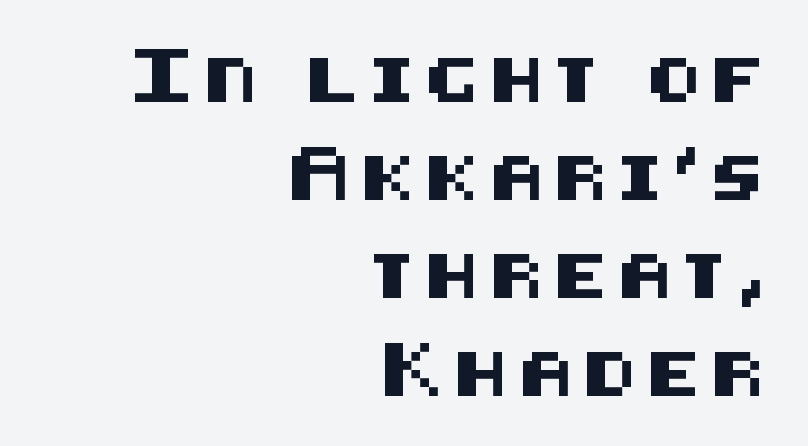
The image shows 44 px sans-serif type, upright; set right-aligned, loose line spacing (2.23x), unusually wide letter spacing (+0.26 em), not underlined; medium stroke contrast and a large x-height.
